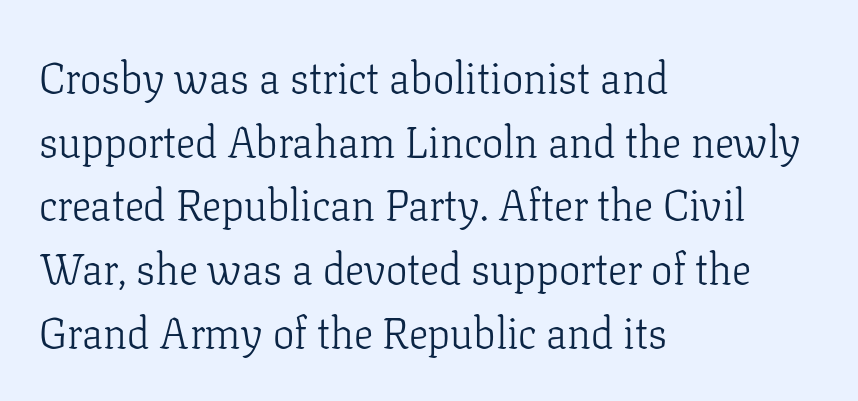
This rendering leaves character spacing at its baseline value. Is there much room between lines? A standard amount, neither cramped nor airy. This rendering employs a face with finishing strokes, i.e., a serif. Heft: none added — not bold.
